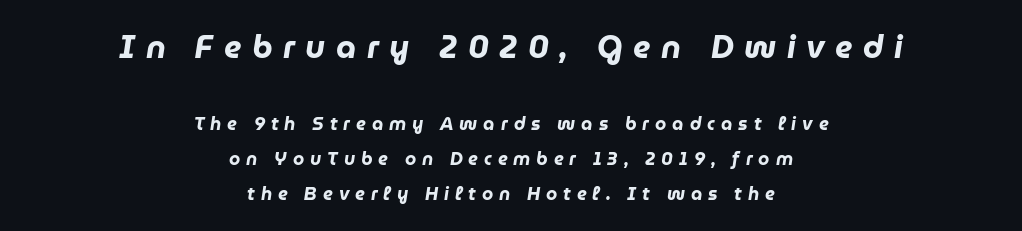
The image shows 32 px heavy type, italic (leaning right); set centered, loose line spacing (1.95x), unusually wide letter spacing (+0.33 em), not underlined; the first (top) block is 1.78x larger; low stroke contrast and a medium x-height.
